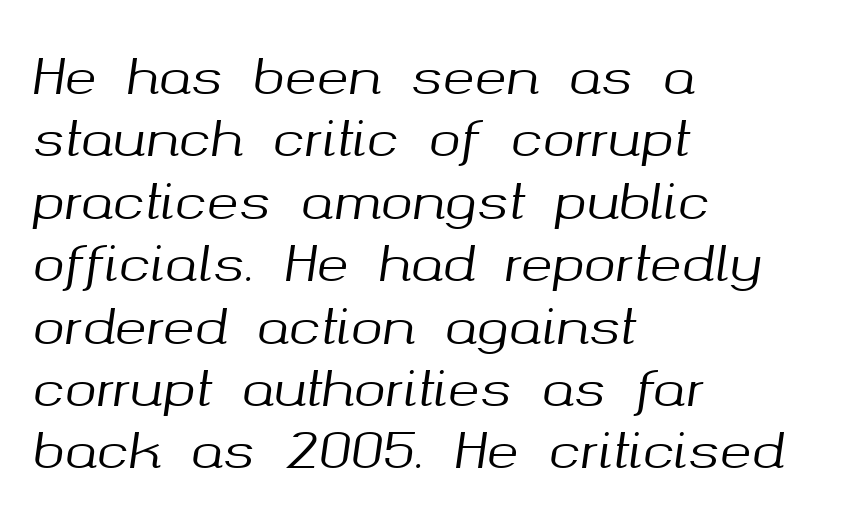
{"italic": "yes", "lean": "right", "slant_degrees": 8, "width": "normal", "stroke_contrast": "medium", "x_height": "medium", "monospaced": "no", "underline": "no", "align": "left", "line_spacing": "normal", "line_spacing_ratio": 1.3, "letter_spacing": "normal", "letter_spacing_em": 0.0, "glyph_px": 48}
